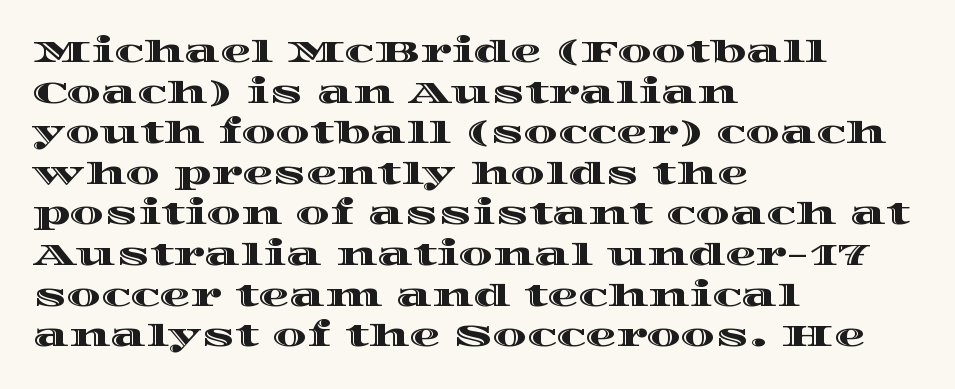
Think of a printed novel: that variable character pitch is what you see here. Nope, not italic — everything's standing straight. Clear beneath every line of the passage. Standard letterfit; no display-style spreading of the glyphs. Compared with a centered layout, this one pins lines to the left instead.
